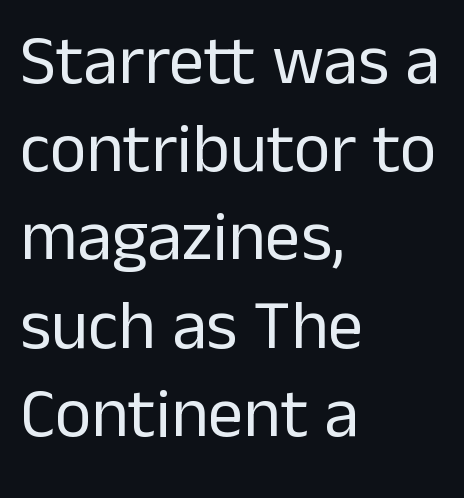
The image shows 70 px regular-weight sans-serif type, upright; set left-aligned, normal line spacing (1.26x), normal letter spacing, not underlined; low stroke contrast and a medium x-height.
